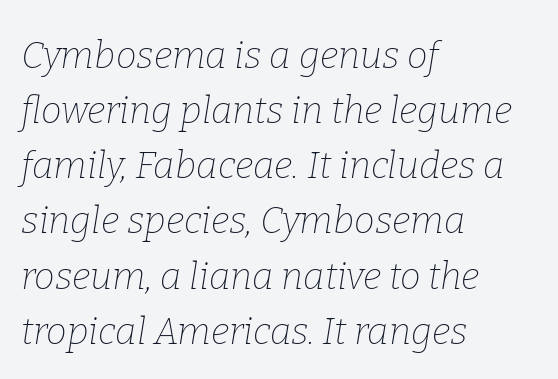
{"serif": "yes", "italic": "yes", "lean": "right", "slant_degrees": 9, "bold": "no", "weight": "thin", "width": "normal", "stroke_contrast": "low", "x_height": "medium", "monospaced": "no", "underline": "no", "align": "left", "line_spacing": "normal", "line_spacing_ratio": 1.49, "letter_spacing": "normal", "letter_spacing_em": 0.0, "glyph_px": 37}
